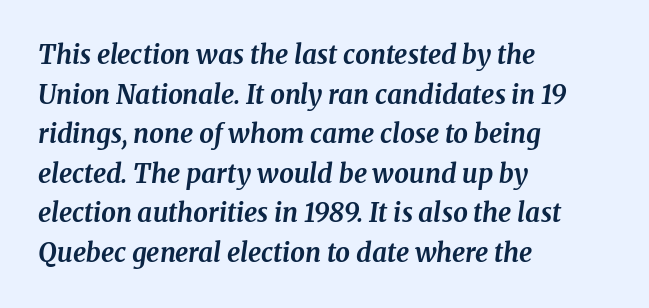
Q: Is the text bold? A: Yes.
Q: Is the text italic (slanted)? A: Yes, it leans right by about 8 degrees.
Q: Is the text underlined? A: No.
Q: How is the paragraph aligned? A: Left-aligned.
Q: Is the spacing between letters normal or unusually wide? A: Normal.
Q: Is the spacing between lines tight, normal or loose? A: Normal.
